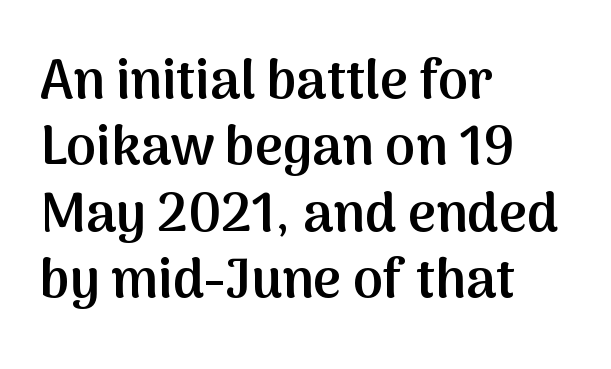
Q: Is the text bold? A: Semi-bold.
Q: Is the text italic (slanted)? A: No, it is upright.
Q: Is the typeface a serif or a sans-serif typeface? A: Sans-serif.
Q: Is the text underlined? A: No.
Q: How is the paragraph aligned? A: Left-aligned.
Q: Is the spacing between letters normal or unusually wide? A: Normal.
Q: Width (condensed, normal, or wide)? A: Normal.
Q: Stroke contrast? A: Medium.
Q: x-height? A: Medium.
Q: Monospaced? A: No.
